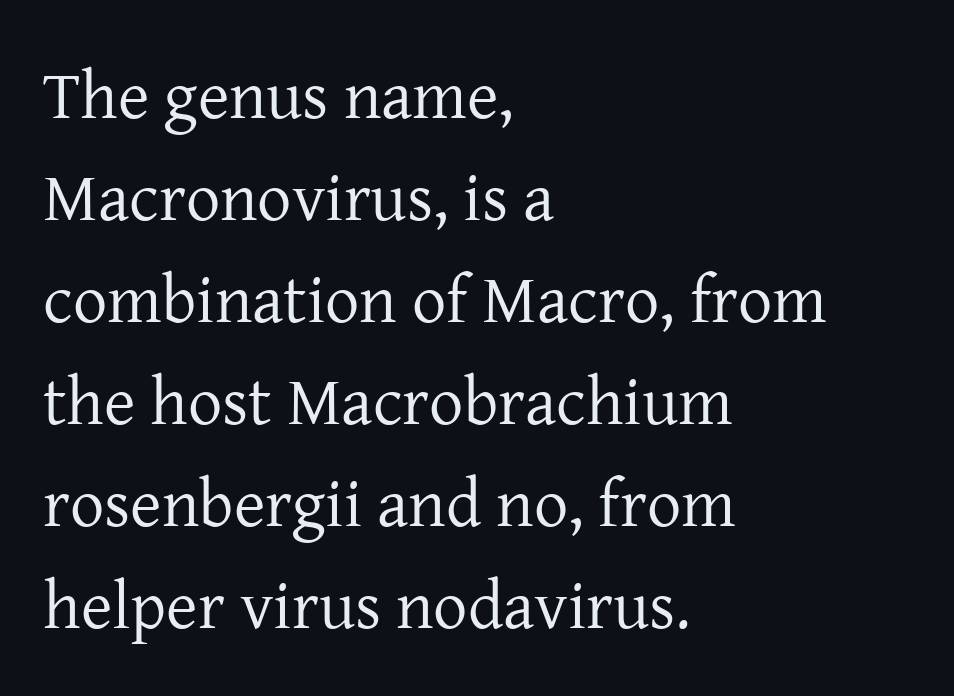
{"serif": "yes", "italic": "no", "bold": "no", "weight": "regular", "width": "normal", "stroke_contrast": "low", "x_height": "medium", "monospaced": "no", "underline": "no", "align": "left", "line_spacing": "normal", "line_spacing_ratio": 1.5, "letter_spacing": "normal", "letter_spacing_em": 0.0, "glyph_px": 68}
